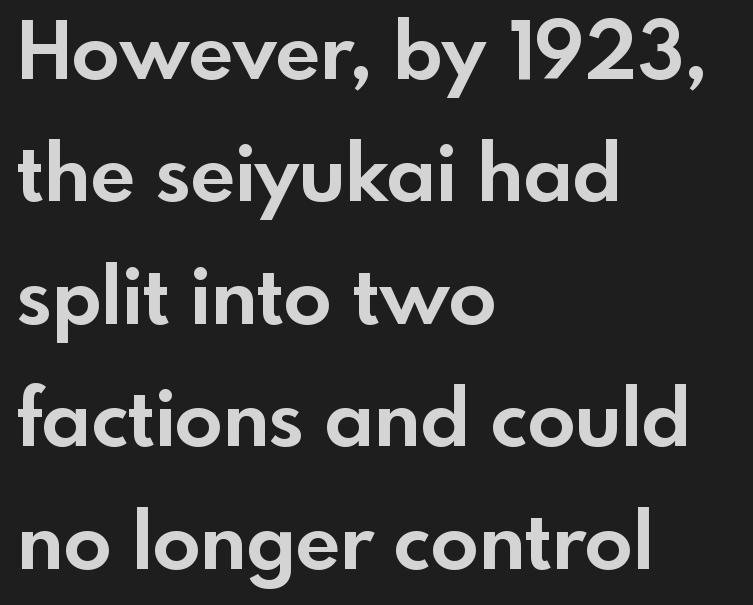
{"serif": "no", "italic": "no", "bold": "yes", "weight": "bold", "width": "normal", "x_height": "small", "monospaced": "no", "underline": "no", "align": "left", "line_spacing": "normal", "line_spacing_ratio": 1.55, "letter_spacing": "normal", "letter_spacing_em": 0.0, "glyph_px": 79}
